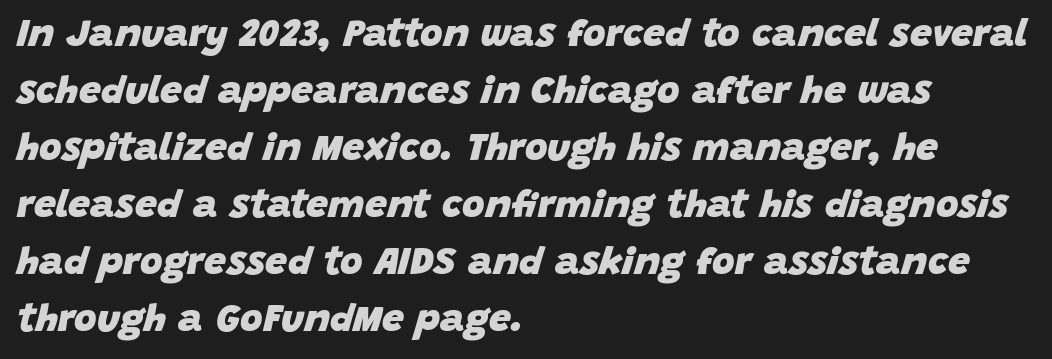
Q: Is the text bold? A: Yes.
Q: Is the text italic (slanted)? A: Yes, it leans right by about 15 degrees.
Q: Is the text underlined? A: No.
Q: How is the paragraph aligned? A: Left-aligned.
Q: Is the spacing between letters normal or unusually wide? A: Normal.
Q: Is the spacing between lines tight, normal or loose? A: Normal.
Q: Width (condensed, normal, or wide)? A: Normal.
Q: Stroke contrast? A: Low.
Q: x-height? A: Large.
Q: Monospaced? A: No.
